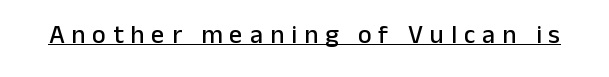
{"italic": "no", "underline": "yes", "letter_spacing": "wide", "letter_spacing_em": 0.27, "glyph_px": 26}
